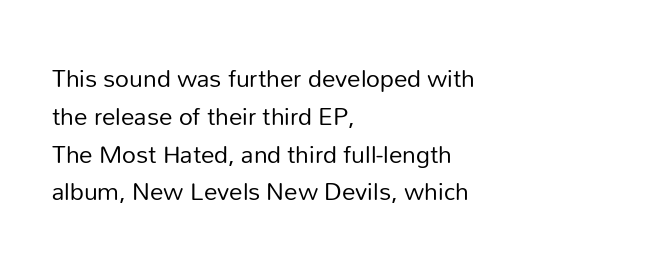
The image shows 27 px text type, upright; set left-aligned, normal line spacing (1.4x), normal letter spacing, not underlined.
